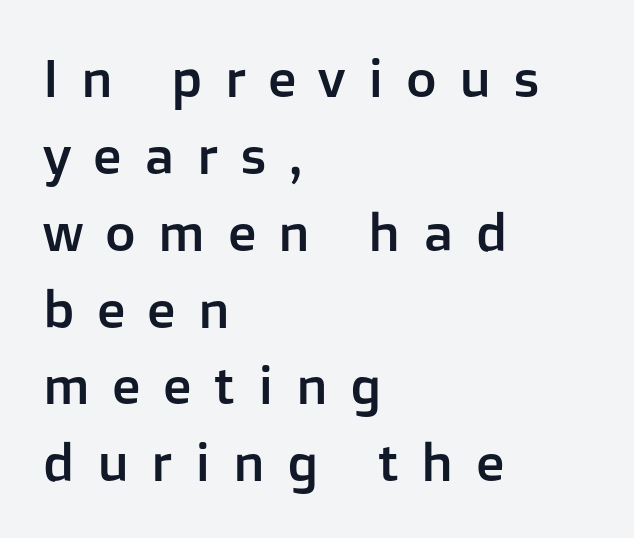
Successive baselines arrive at the customary interval. The rag falls on the right side of this text block. The font family rendered here belongs to the sans-serif group. This sample has the flowing, uneven cadence of proportional lettering. Check the space under the baseline: it is left empty.
